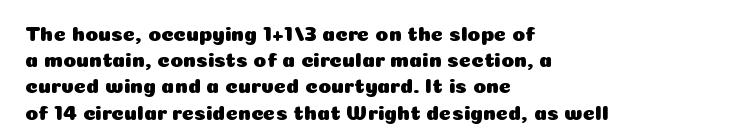
Q: Is the text italic (slanted)? A: No, it is upright.
Q: Is the text underlined? A: No.
Q: How is the paragraph aligned? A: Left-aligned.
Q: Is the spacing between letters normal or unusually wide? A: Normal.
Q: Is the spacing between lines tight, normal or loose? A: Normal.
